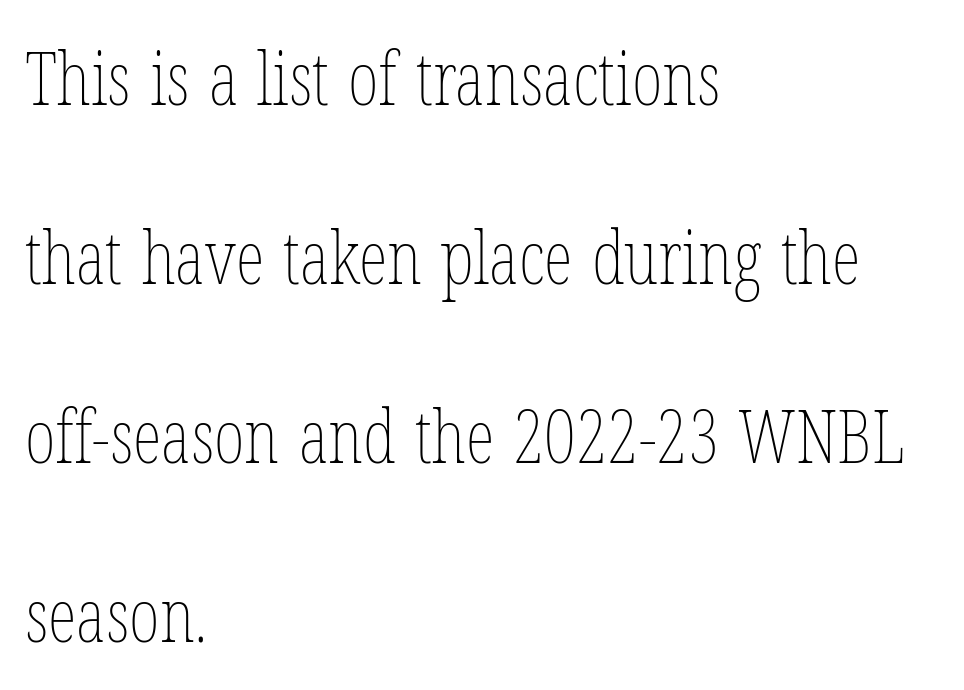
Summary of weight: not heavy and not bold. The tracking reads as untouched default to a designer's eye. Posture: straight, roman, zero tilt. Students, observe: this is what heavily led, spacious text looks like. The space directly below the letters is spotless. A classic flush-left, rag-right setting is used for this passage.
